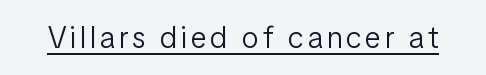
Q: Is the text bold? A: No.
Q: Is the text italic (slanted)? A: No, it is upright.
Q: Is the typeface a serif or a sans-serif typeface? A: Sans-serif.
Q: Is the text underlined? A: Yes.
Q: Width (condensed, normal, or wide)? A: Condensed.
Q: Stroke contrast? A: Low.
Q: x-height? A: Medium.
Q: Monospaced? A: No.
